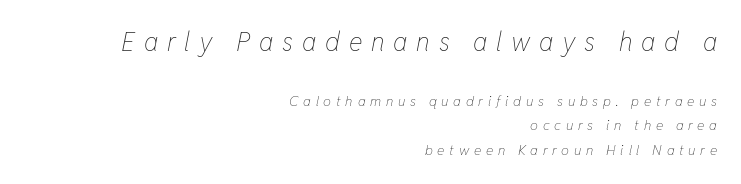
The image shows 26 px text type, italic (leaning right); set right-aligned, line spacing 1.76x, unusually wide letter spacing (+0.34 em), not underlined; the first (top) block is 1.86x larger.
